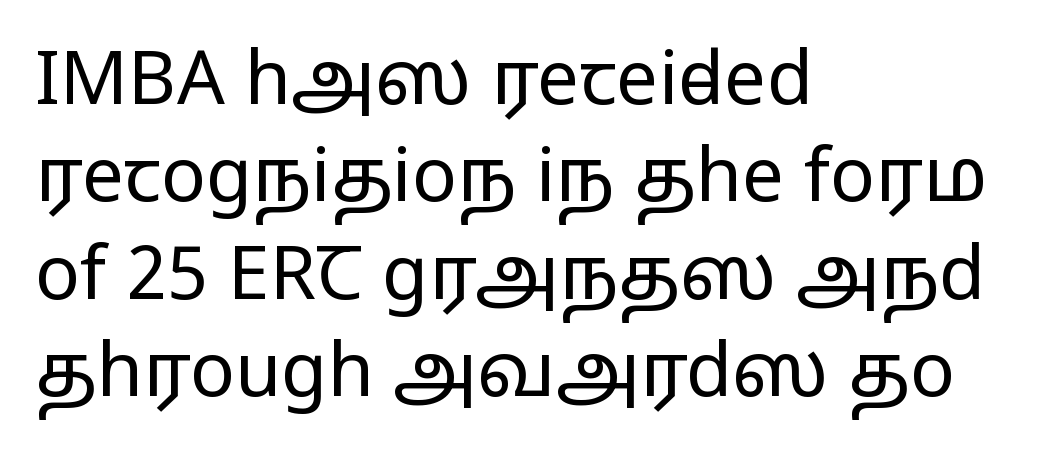
Typeset ragged right — the left edge is the straight one. Plain, unruled lines of type. Is this a fixed-width face? No — the glyphs have proportional, varying widths. If you measured baseline to baseline, you'd find a middling distance.
